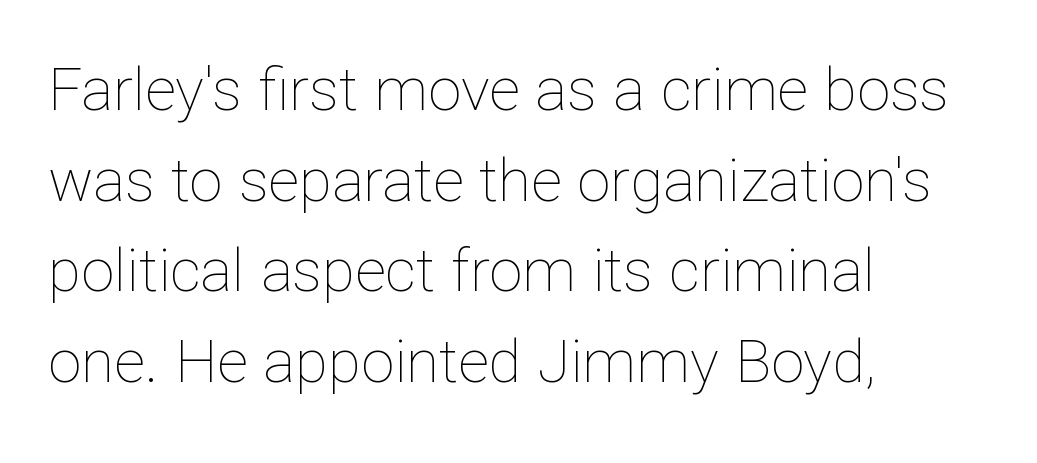
Spacing verdict: proportional, widths tailored to each character. One-word summary of the alignment: left. The letters sit at their default tracking, neither squeezed nor spread. Bold? No — there's no thickening of the strokes. No italicization has been applied; the sample stays upright.
